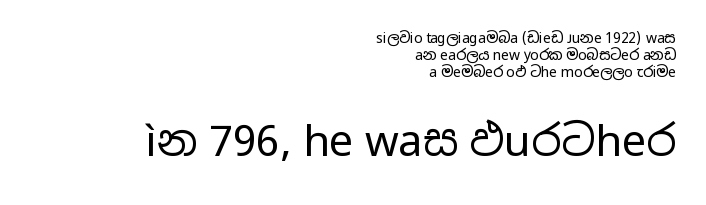
This sample uses an upright cut, with every glyph sitting square on the baseline. This sample uses a sans-serif face. Line endings align vertically; line beginnings do not. This layout puts the modest block above and the oversized block below.
